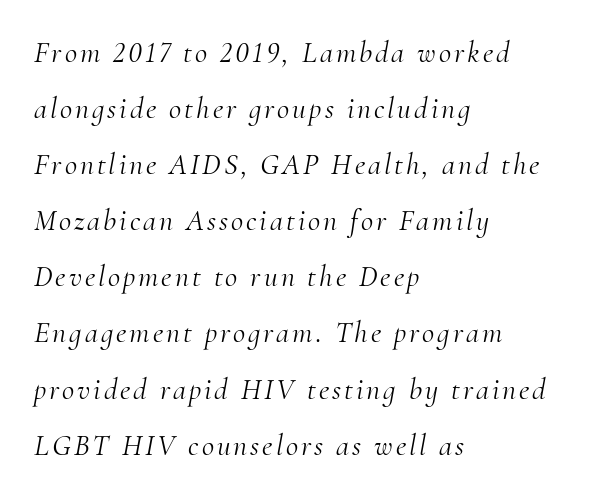
The image shows 30 px light serif type, italic (leaning right); set left-aligned, line spacing 1.87x, not underlined; medium stroke contrast and a small x-height.
